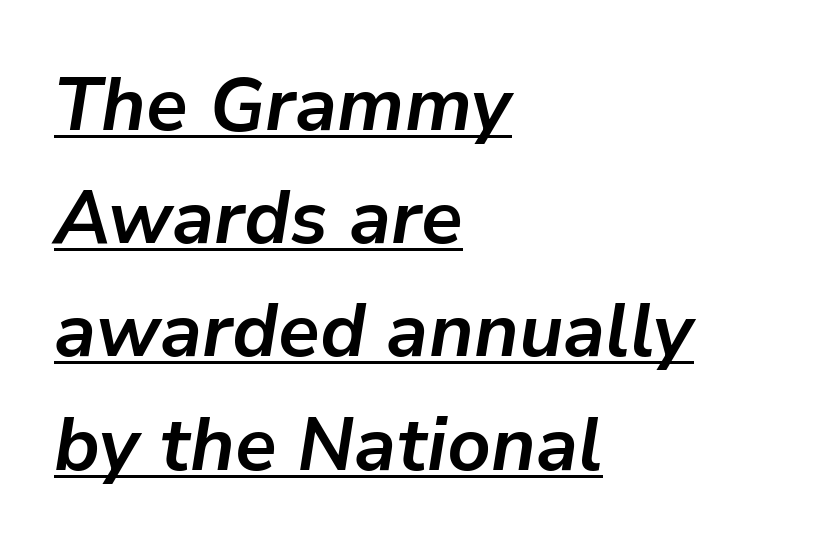
Letter spacing: default. Underline: present. Each line starts at the same left margin while the right side varies. Varying glyph widths throughout — classic text-font behaviour.
